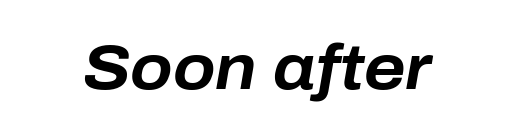
{"italic": "yes", "lean": "right", "slant_degrees": 10, "bold": "yes", "weight": "bold", "width": "normal", "stroke_contrast": "low", "x_height": "medium", "monospaced": "no", "underline": "no", "letter_spacing": "normal", "letter_spacing_em": 0.0, "glyph_px": 62}
